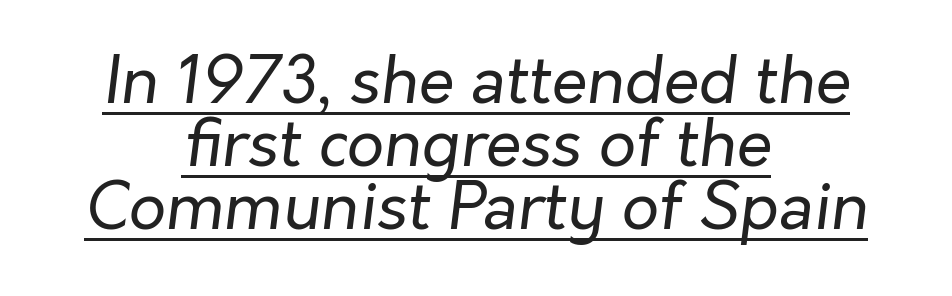
The image shows 65 px regular-weight type, italic (leaning right); set centered, tight line spacing (0.97x), normal letter spacing, underlined; low stroke contrast and a medium x-height.
